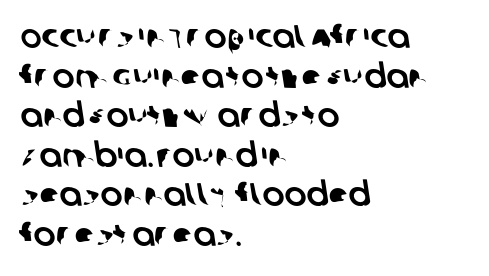
Q: Is the typeface a serif or a sans-serif typeface? A: Sans-serif.
Q: Is the text underlined? A: No.
Q: How is the paragraph aligned? A: Left-aligned.
Q: Is the spacing between letters normal or unusually wide? A: Normal.
Q: Width (condensed, normal, or wide)? A: Normal.
Q: Stroke contrast? A: Low.
Q: x-height? A: Large.
Q: Monospaced? A: No.
